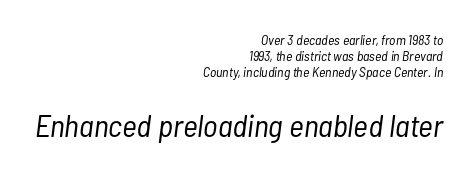
The image shows 32 px light, condensed type, italic (leaning right); set right-aligned, line spacing 1.16x, normal letter spacing, not underlined; the second (bottom) block is 2.29x larger; low stroke contrast and a medium x-height.
